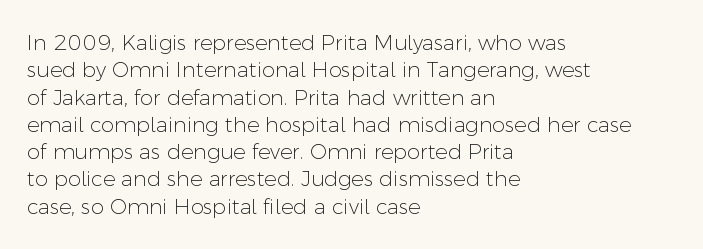
Reading down the block, your eye returns to a fixed left position each line. The weight tops out at a normal text grade. Interline gaps are of average width in this sample. The letters sit at their default tracking, neither squeezed nor spread.
